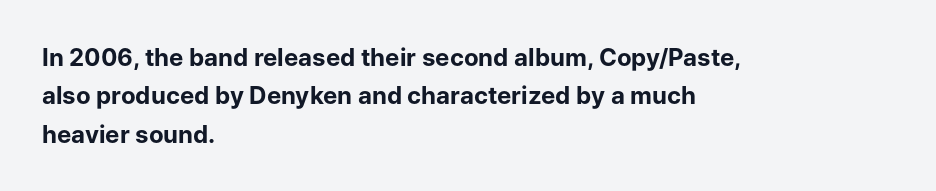
The image shows 24 px bold type, upright; set left-aligned, normal line spacing (1.6x), normal letter spacing, not underlined.
